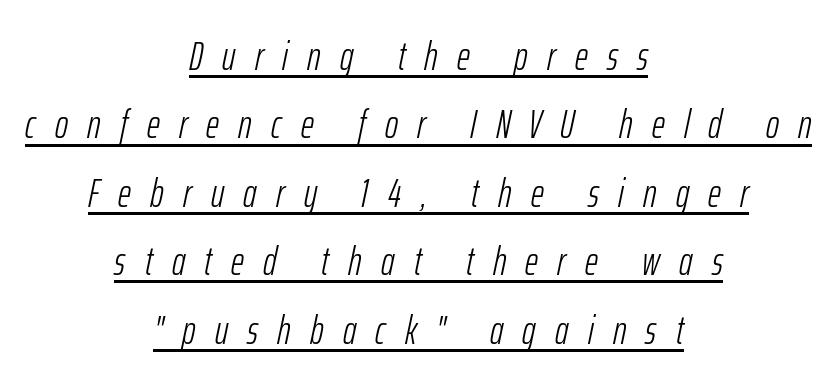
This rendering features underlined lettering. How are the letters spaced? Widely, with obvious added tracking. Each line is balanced around a shared central axis. An italicized treatment has been applied to the whole sample.
